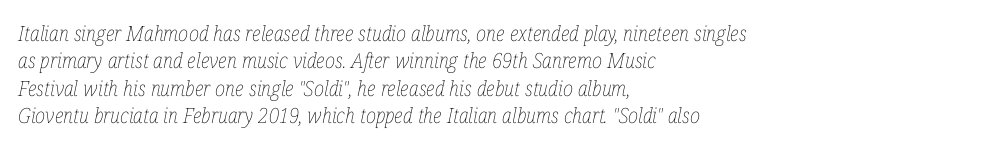
Q: Is the text bold? A: No.
Q: Is the text italic (slanted)? A: Yes, it leans right by about 12 degrees.
Q: Is the text underlined? A: No.
Q: How is the paragraph aligned? A: Left-aligned.
Q: Is the spacing between letters normal or unusually wide? A: Normal.
Q: Is the spacing between lines tight, normal or loose? A: Normal.
